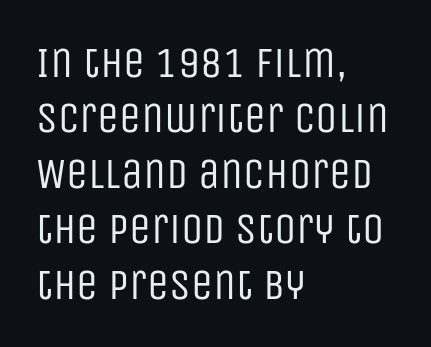
The image shows 44 px regular-weight, condensed sans-serif type, upright; set left-aligned, normal line spacing (1.26x), normal letter spacing, not underlined; low stroke contrast and a large x-height.
